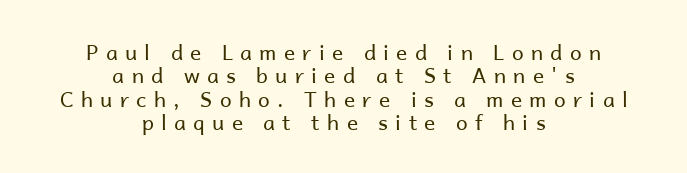
{"italic": "no", "bold": "no", "underline": "no", "align": "center", "line_spacing": "tight", "line_spacing_ratio": 1.11, "letter_spacing": "wide", "letter_spacing_em": 0.35, "glyph_px": 21}
